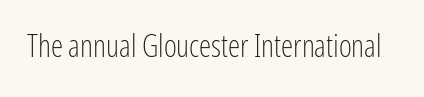
{"serif": "no", "italic": "no", "bold": "no", "weight": "light", "width": "condensed", "stroke_contrast": "low", "x_height": "medium", "monospaced": "no", "underline": "no", "letter_spacing": "normal", "letter_spacing_em": 0.0, "glyph_px": 31}
